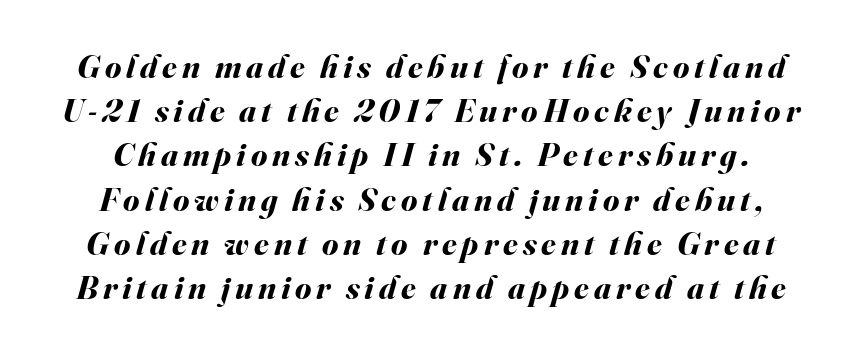
Q: Is the text bold? A: Yes.
Q: Is the text italic (slanted)? A: Yes, it leans right by about 16 degrees.
Q: Is the text underlined? A: No.
Q: Is the spacing between lines tight, normal or loose? A: Normal.
Q: Width (condensed, normal, or wide)? A: Normal.
Q: Stroke contrast? A: Medium.
Q: x-height? A: Small.
Q: Monospaced? A: No.
